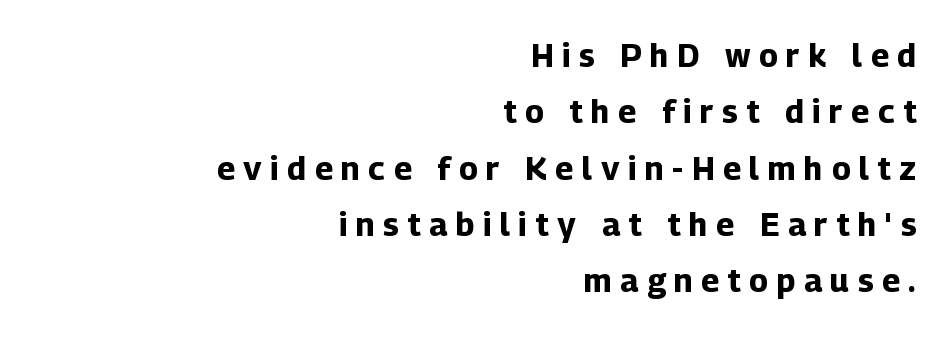
The image shows 32 px bold sans-serif type, upright; set right-aligned, line spacing 1.76x, unusually wide letter spacing (+0.27 em), not underlined; low stroke contrast and a medium x-height.
